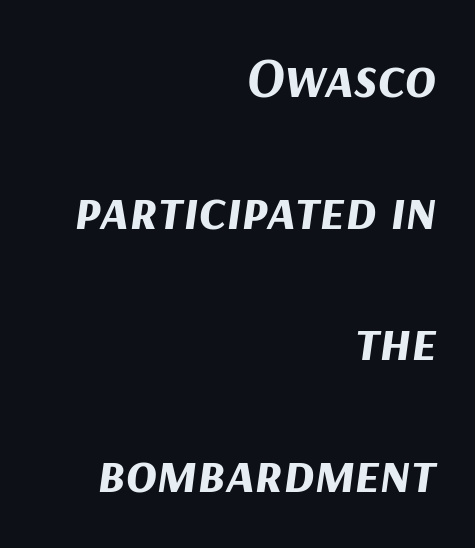
The image shows 57 px bold type, italic (leaning right); set right-aligned, loose line spacing (2.31x), normal letter spacing, not underlined; medium stroke contrast and a medium x-height.
